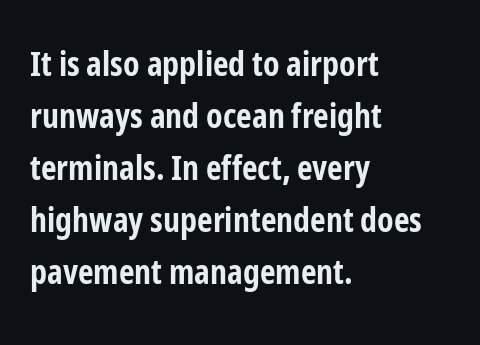
{"serif": "no", "italic": "no", "bold": "yes", "weight": "bold", "width": "condensed", "stroke_contrast": "low", "x_height": "medium", "monospaced": "no", "underline": "no", "align": "left", "line_spacing": "normal", "line_spacing_ratio": 1.53, "letter_spacing": "normal", "letter_spacing_em": 0.0, "glyph_px": 34}
